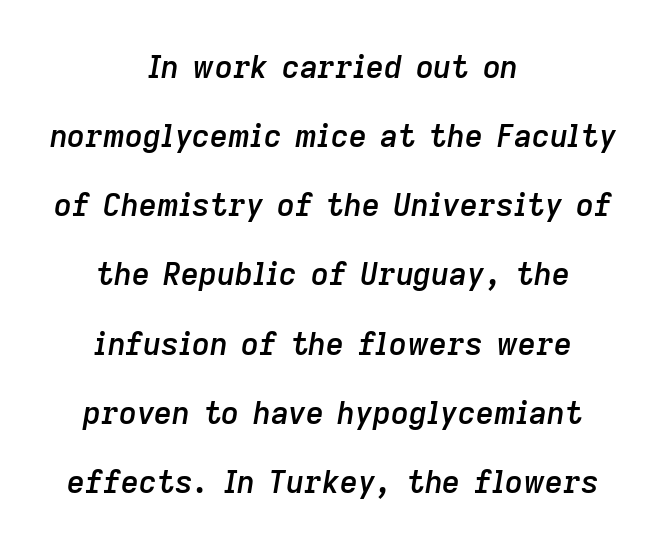
The image shows 31 px semibold type, italic (leaning right); set centered, loose line spacing (2.23x), normal letter spacing, not underlined; low stroke contrast and a medium x-height.
